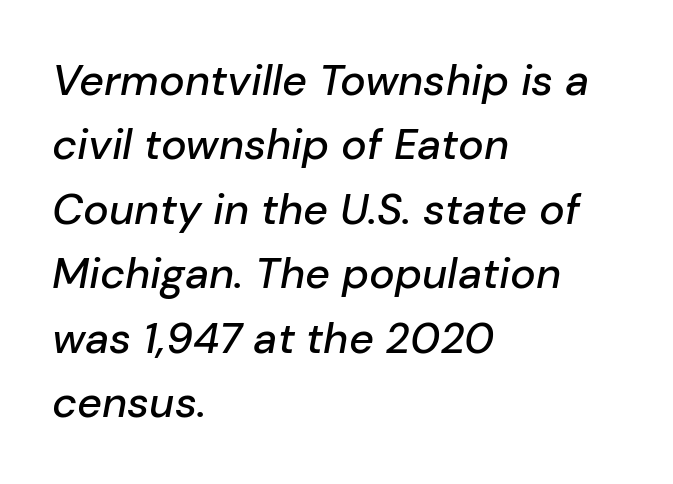
{"italic": "yes", "lean": "right", "slant_degrees": 10, "width": "normal", "stroke_contrast": "low", "x_height": "medium", "monospaced": "no", "underline": "no", "align": "left", "line_spacing": "normal", "line_spacing_ratio": 1.5, "letter_spacing": "normal", "letter_spacing_em": 0.0, "glyph_px": 43}
